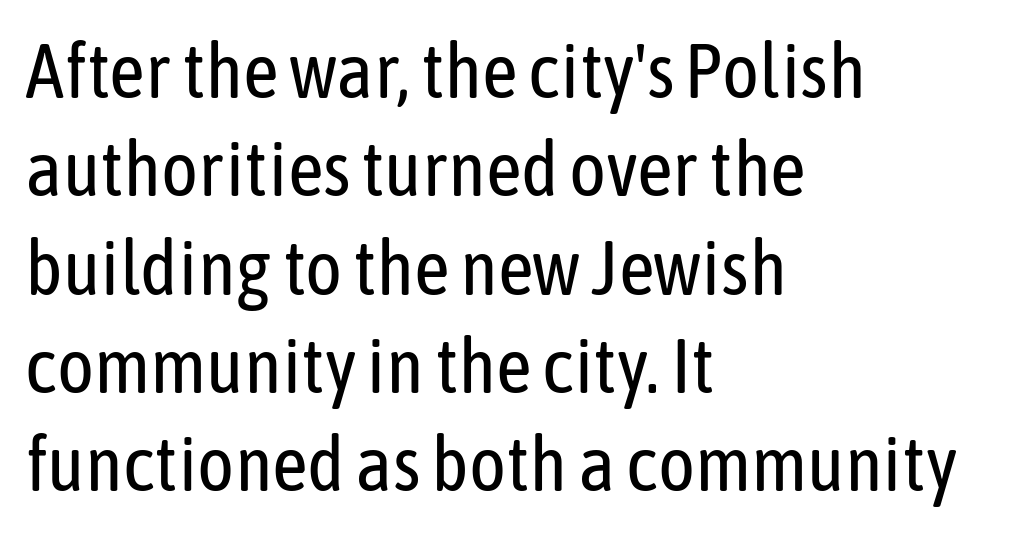
Q: Is the text bold? A: No.
Q: Is the text italic (slanted)? A: No, it is upright.
Q: Is the typeface a serif or a sans-serif typeface? A: Sans-serif.
Q: Is the text underlined? A: No.
Q: How is the paragraph aligned? A: Left-aligned.
Q: Is the spacing between letters normal or unusually wide? A: Normal.
Q: Is the spacing between lines tight, normal or loose? A: Normal.
Q: Width (condensed, normal, or wide)? A: Condensed.
Q: Stroke contrast? A: Low.
Q: x-height? A: Medium.
Q: Monospaced? A: No.
